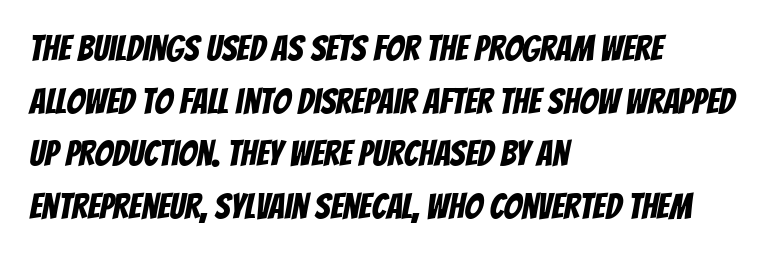
Note the varied advance widths — an 'i' is clearly narrower than an 'm'. Summary of vertical rhythm: regular, with standard interline spacing. Is the letter spacing exaggerated? No — it looks like the ordinary default. The lines are quadded left.
